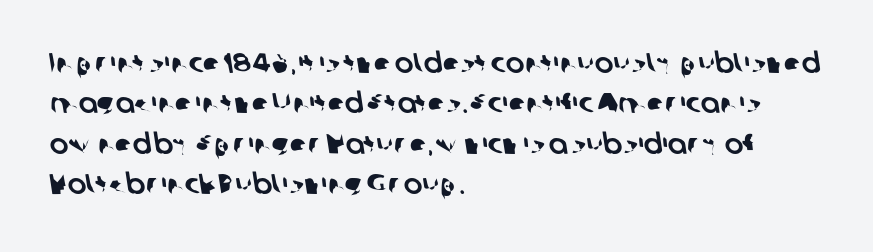
{"serif": "no", "width": "normal", "stroke_contrast": "low", "x_height": "medium", "monospaced": "no", "underline": "no", "align": "left", "line_spacing": "normal", "line_spacing_ratio": 1.44, "letter_spacing": "normal", "letter_spacing_em": 0.0, "glyph_px": 28}
